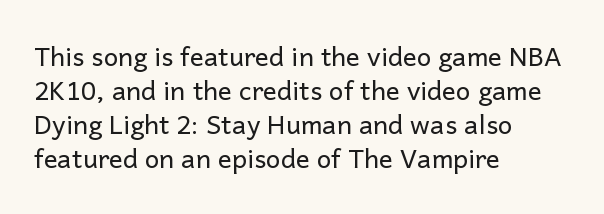
Q: Is the text bold? A: No.
Q: Is the text italic (slanted)? A: No, it is upright.
Q: Is the text underlined? A: No.
Q: How is the paragraph aligned? A: Left-aligned.
Q: Is the spacing between letters normal or unusually wide? A: Normal.
Q: Is the spacing between lines tight, normal or loose? A: Normal.
